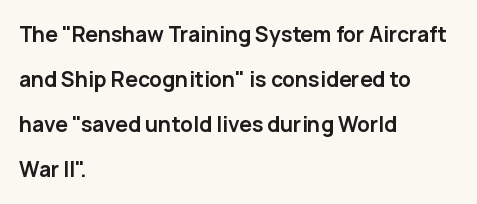
In terms of weight, the rendering is a true, heavy bold. A great deal of white space separates one row of letters from the next. Look at the tracking — it's just the regular setting, nothing added. These lines stack with their left ends in a neat column. These lines were composed using upright roman letters.
